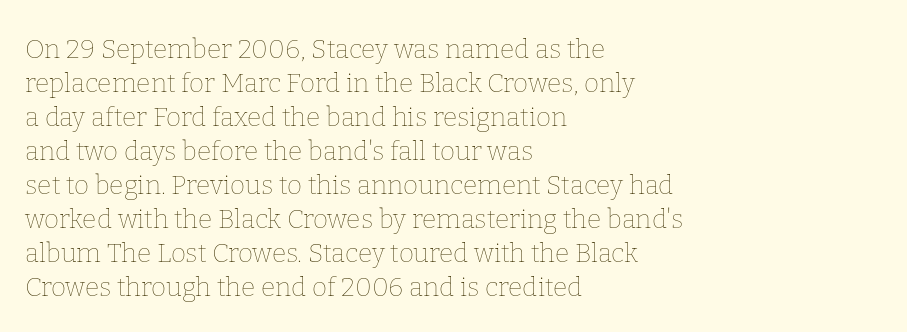
{"italic": "no", "bold": "no", "underline": "no", "align": "left", "line_spacing": "normal", "line_spacing_ratio": 1.31, "letter_spacing": "normal", "letter_spacing_em": 0.0, "glyph_px": 26}
